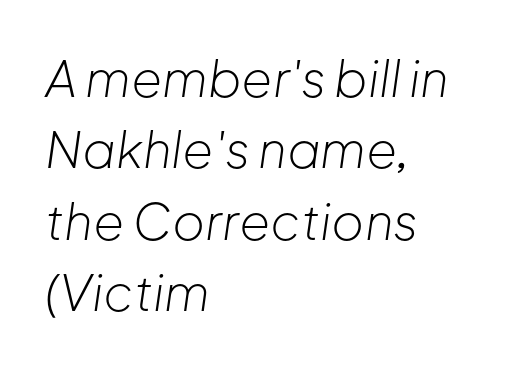
The image shows 50 px light type, italic (leaning right); set left-aligned, normal line spacing (1.43x), normal letter spacing, not underlined; low stroke contrast and a medium x-height.
